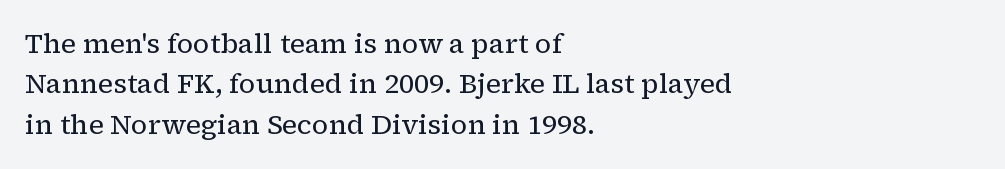
{"italic": "no", "bold": "no", "underline": "no", "align": "left", "line_spacing": "normal", "line_spacing_ratio": 1.5, "letter_spacing": "normal", "letter_spacing_em": 0.0, "glyph_px": 27}
